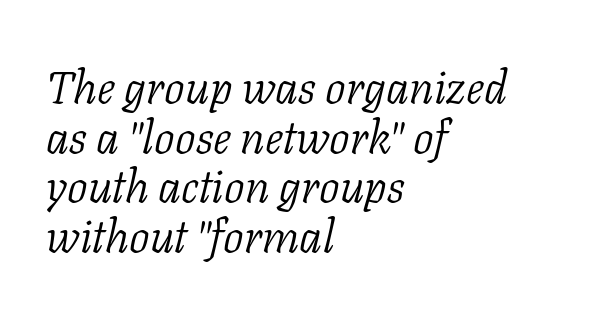
The space between consecutive lines is stingy. Clear beneath every line of the passage. This sample has the flowing, uneven cadence of proportional lettering. This is serif lettering, the kind often seen in printed books. The typography opts for an oblique posture over an upright one. Horizontally, the lines are justified to the leading edge only.
